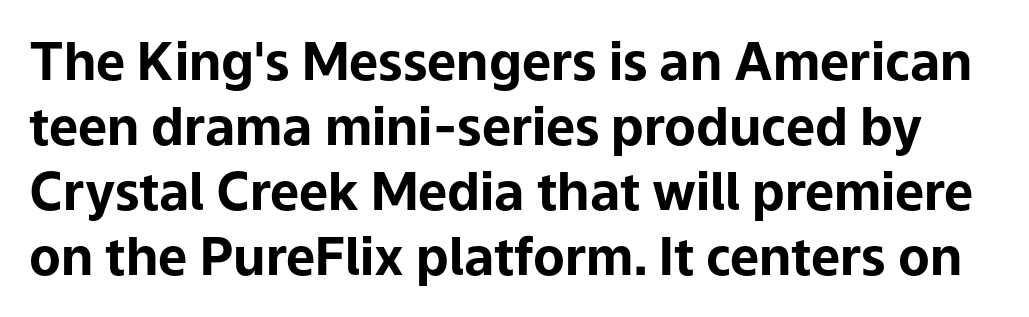
The image shows 52 px bold sans-serif type, upright; set normal line spacing (1.25x), normal letter spacing, not underlined; low stroke contrast and a medium x-height.
